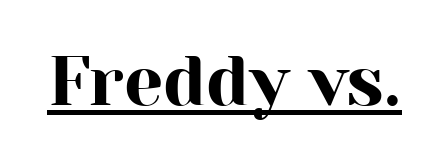
Q: Is the text italic (slanted)? A: No, it is upright.
Q: Is the typeface a serif or a sans-serif typeface? A: Serif.
Q: Is the text underlined? A: Yes.
Q: Is the spacing between letters normal or unusually wide? A: Normal.
Q: Width (condensed, normal, or wide)? A: Normal.
Q: Stroke contrast? A: High.
Q: x-height? A: Medium.
Q: Monospaced? A: No.
